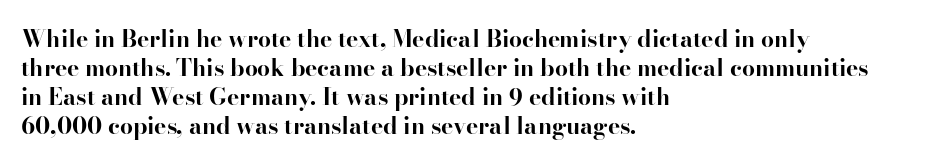
The typography opts for an upright posture over an oblique one. What weight is shown? A full bold with thick strokes. How would I describe the line gaps? Plain and ordinary. Each line starts at the same left margin while the right side varies.
